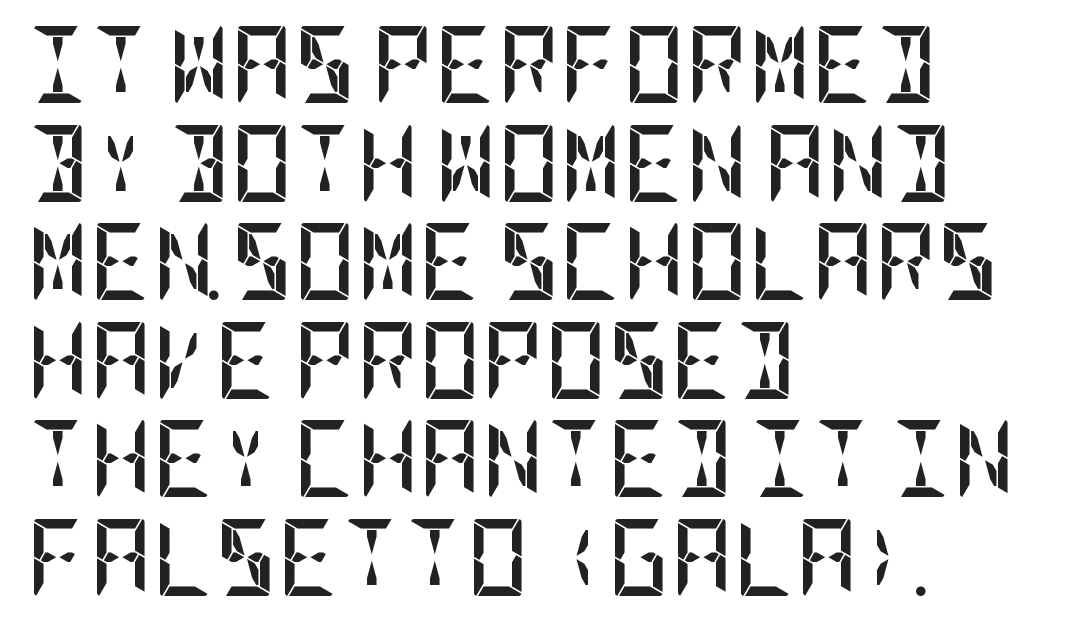
{"serif": "no", "italic": "no", "bold": "yes", "weight": "semibold", "width": "condensed", "stroke_contrast": "low", "x_height": "large", "underline": "no", "align": "left", "line_spacing": "normal", "line_spacing_ratio": 1.28, "letter_spacing": "normal", "letter_spacing_em": 0.0, "glyph_px": 77}
